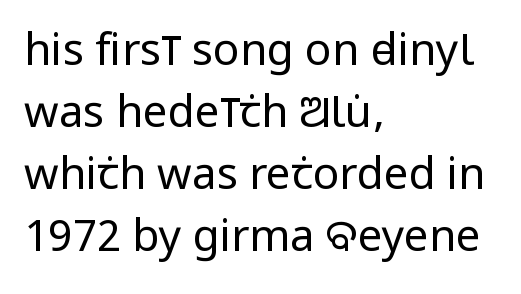
{"serif": "no", "italic": "no", "bold": "no", "weight": "regular", "width": "condensed", "stroke_contrast": "low", "x_height": "large", "monospaced": "no", "underline": "no", "align": "left", "line_spacing": "normal", "line_spacing_ratio": 1.41, "letter_spacing": "normal", "letter_spacing_em": 0.0, "glyph_px": 44}
